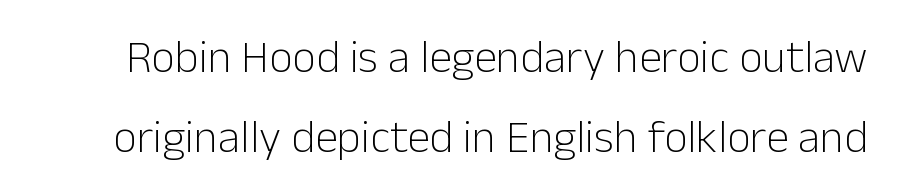
The image shows 46 px light sans-serif type, upright; set line spacing 1.74x, normal letter spacing, not underlined; low stroke contrast and a medium x-height.
